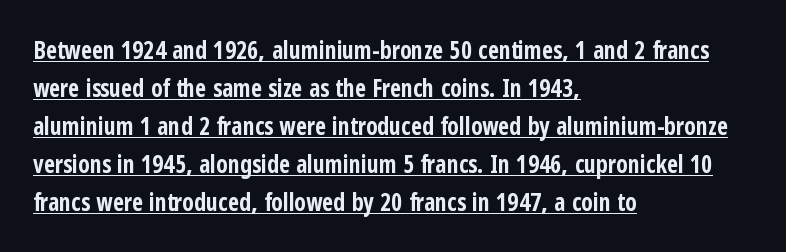
{"italic": "no", "bold": "yes", "underline": "yes", "align": "left", "line_spacing": "normal", "line_spacing_ratio": 1.58, "letter_spacing": "normal", "letter_spacing_em": 0.0, "glyph_px": 24}
